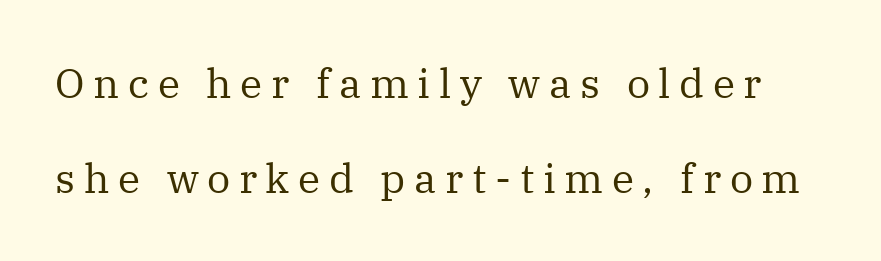
Q: Is the text bold? A: No.
Q: Is the text italic (slanted)? A: No, it is upright.
Q: Is the typeface a serif or a sans-serif typeface? A: Serif.
Q: Is the text underlined? A: No.
Q: Is the spacing between letters normal or unusually wide? A: Unusually wide.
Q: Is the spacing between lines tight, normal or loose? A: Loose.
Q: Width (condensed, normal, or wide)? A: Normal.
Q: Stroke contrast? A: Medium.
Q: x-height? A: Medium.
Q: Monospaced? A: No.
